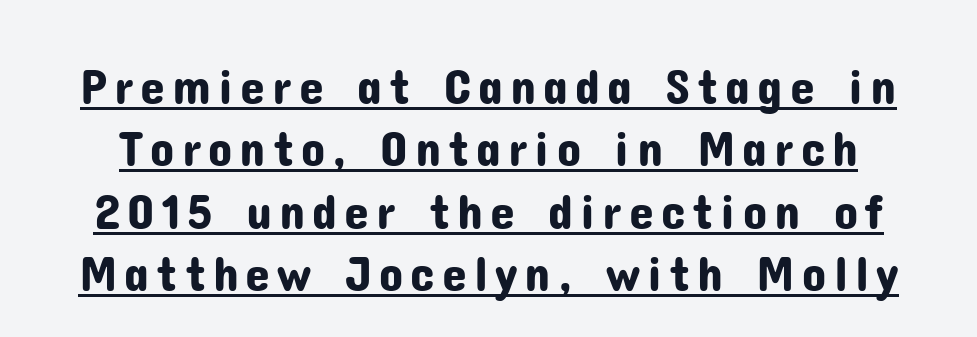
Check where the strokes stop: nothing finishes them off — pure sans. Italic? Not at all — the glyphs are vertical. Compared with undecorated copy, this sample adds a rule below the words. Evenly set lines give the paragraph a standard silhouette. The face used here is proportionally spaced, like ordinary book or web type.
